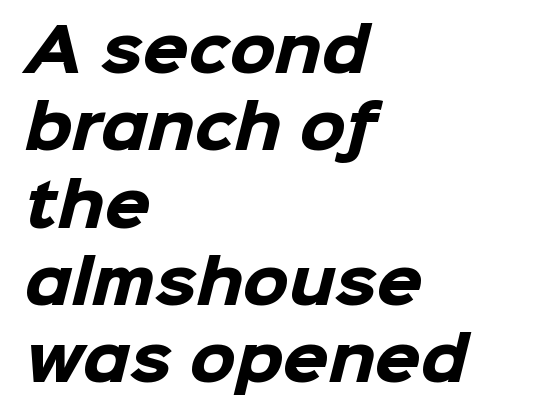
The image shows 59 px heavy sans-serif type; set left-aligned, normal line spacing (1.31x), normal letter spacing, not underlined; low stroke contrast and a medium x-height.
